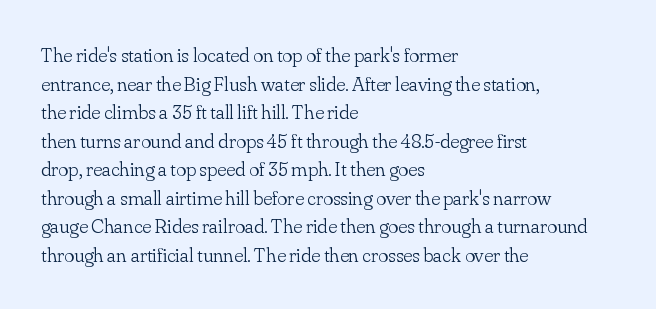
The image shows 21 px text type, upright; set left-aligned, normal line spacing (1.36x), normal letter spacing, not underlined.
